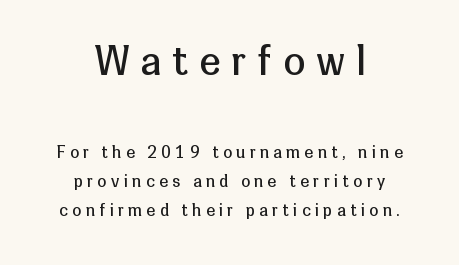
{"serif": "no", "italic": "no", "bold": "no", "weight": "regular", "width": "normal", "stroke_contrast": "low", "x_height": "medium", "monospaced": "no", "underline": "no", "align": "center", "line_spacing_ratio": 1.8, "letter_spacing": "wide", "letter_spacing_em": 0.29, "larger_block": "first", "size_ratio": 2.44, "glyph_px": 39}
